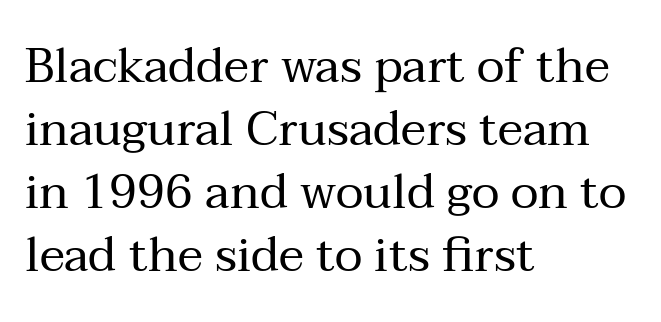
Q: Is the text bold? A: No.
Q: Is the text italic (slanted)? A: No, it is upright.
Q: Is the typeface a serif or a sans-serif typeface? A: Serif.
Q: Is the text underlined? A: No.
Q: How is the paragraph aligned? A: Left-aligned.
Q: Is the spacing between letters normal or unusually wide? A: Normal.
Q: Is the spacing between lines tight, normal or loose? A: Normal.
Q: Width (condensed, normal, or wide)? A: Normal.
Q: Stroke contrast? A: Medium.
Q: x-height? A: Medium.
Q: Monospaced? A: No.
